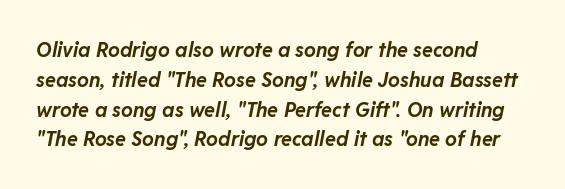
{"italic": "yes", "lean": "right", "slant_degrees": 11, "bold": "yes", "underline": "no", "align": "left", "line_spacing": "normal", "line_spacing_ratio": 1.49, "letter_spacing": "normal", "letter_spacing_em": 0.0, "glyph_px": 20}
